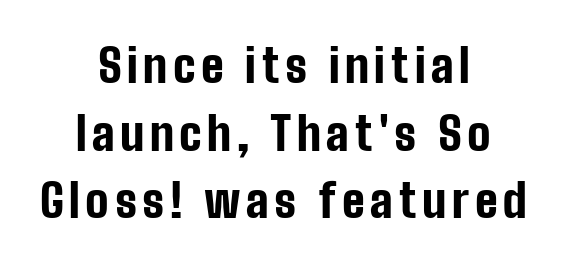
The image shows 46 px bold, condensed sans-serif type, upright; set centered, normal line spacing (1.47x), not underlined; low stroke contrast and a medium x-height.
